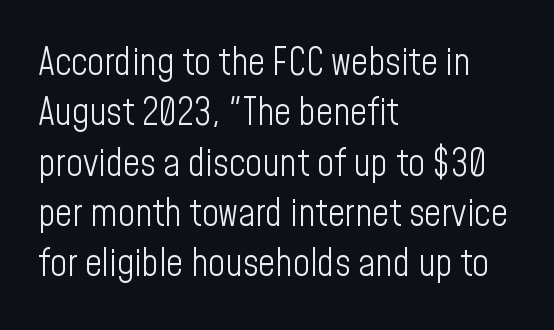
{"serif": "no", "italic": "no", "bold": "no", "weight": "light", "width": "condensed", "stroke_contrast": "low", "x_height": "medium", "monospaced": "no", "underline": "no", "align": "left", "line_spacing": "normal", "line_spacing_ratio": 1.36, "letter_spacing": "normal", "letter_spacing_em": 0.0, "glyph_px": 37}
